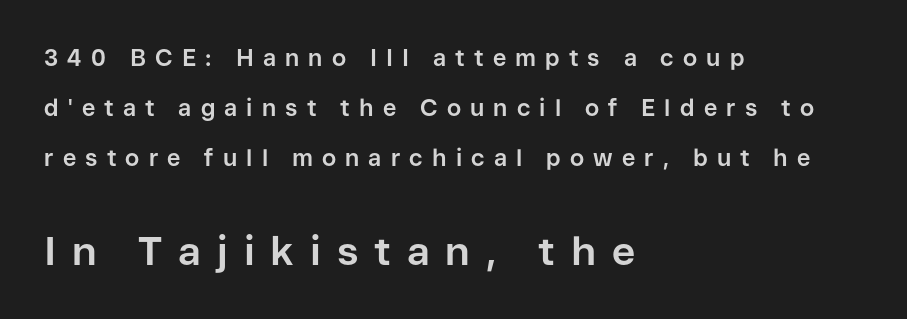
The image shows 40 px bold sans-serif type, upright; set left-aligned, loose line spacing (2.17x), unusually wide letter spacing (+0.4 em), not underlined; the second (bottom) block is 1.74x larger; low stroke contrast and a medium x-height.
